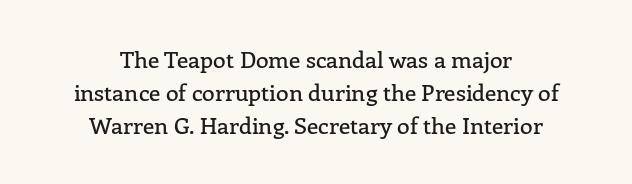
The image shows 23 px text type, upright; set centered, normal line spacing (1.44x), normal letter spacing, not underlined.
